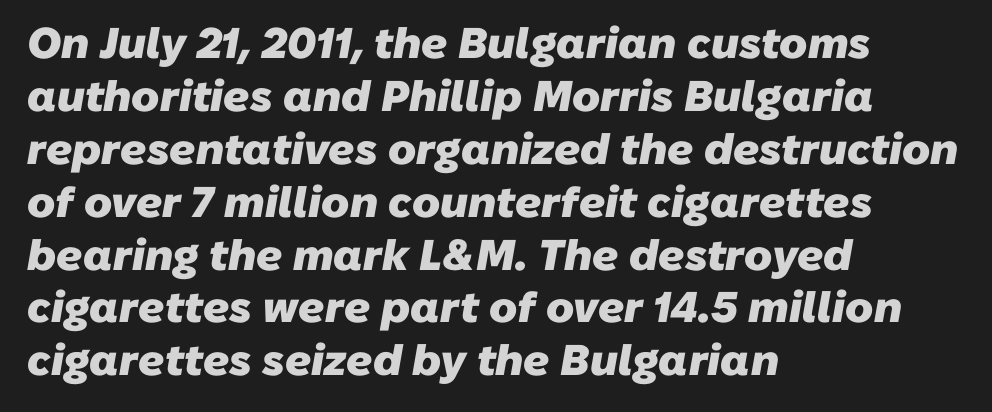
{"serif": "no", "bold": "yes", "weight": "heavy", "width": "normal", "stroke_contrast": "low", "x_height": "medium", "monospaced": "no", "underline": "no", "align": "left", "line_spacing_ratio": 1.23, "letter_spacing": "normal", "letter_spacing_em": 0.0, "glyph_px": 43}
